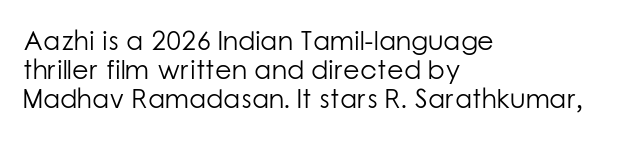
There is no visible air inserted between adjacent glyphs. Clear beneath every line of the passage. You can tell it's not italic because the verticals are truly vertical. In terms of leading, this rendering errs on the cramped side.
